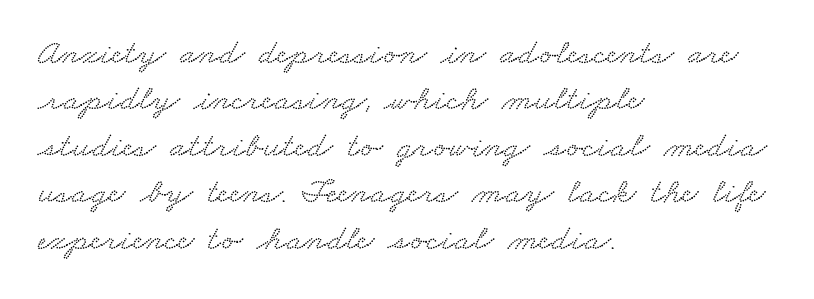
{"serif": "yes", "width": "wide", "stroke_contrast": "low", "x_height": "small", "monospaced": "no", "underline": "no", "align": "left", "line_spacing": "normal", "line_spacing_ratio": 1.29, "letter_spacing": "normal", "letter_spacing_em": 0.0, "glyph_px": 36}
